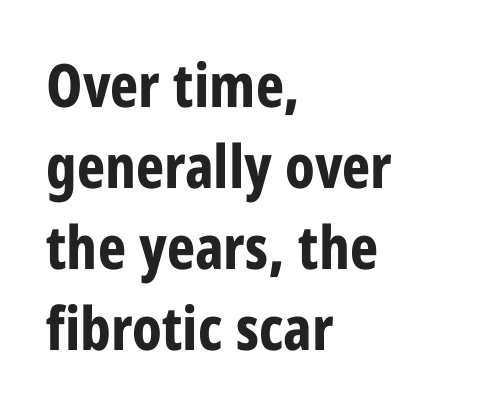
Observe the ordinary spacing: letters are neighbours, not strangers. Alignment: flush left. The letters stand upright; this is a roman face. Looks like regular typesetting: each glyph gets only the width it needs. Honestly, the row spacing looks completely unremarkable. Chunky letters — that's bold for sure.
